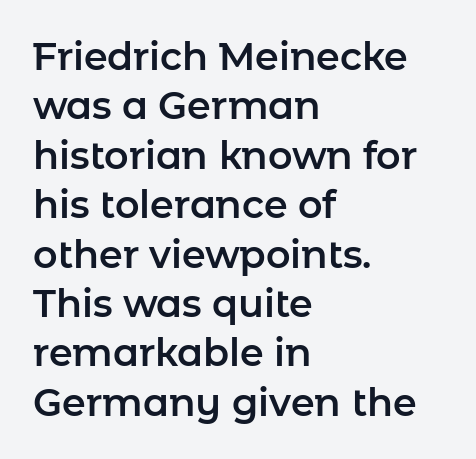
{"serif": "no", "italic": "no", "width": "normal", "stroke_contrast": "low", "x_height": "medium", "monospaced": "no", "underline": "no", "align": "left", "line_spacing": "normal", "line_spacing_ratio": 1.3, "letter_spacing": "normal", "letter_spacing_em": 0.0, "glyph_px": 38}
